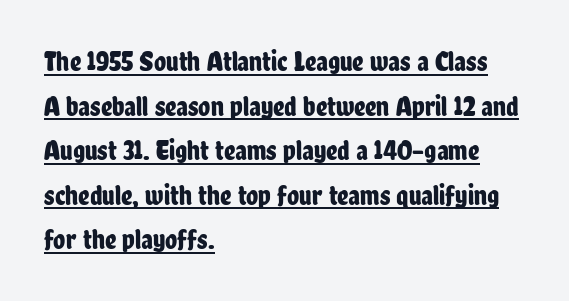
The image shows 28 px condensed sans-serif type, upright; set left-aligned, normal line spacing (1.59x), normal letter spacing, underlined; low stroke contrast and a medium x-height.
